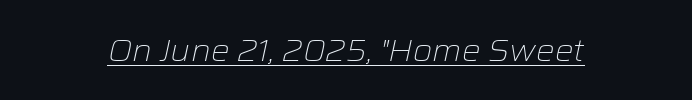
Q: Is the text bold? A: No.
Q: Is the text italic (slanted)? A: Yes, it leans right by about 12 degrees.
Q: Is the text underlined? A: Yes.
Q: How is the paragraph aligned? A: Centered.
Q: Is the spacing between letters normal or unusually wide? A: Normal.
Q: Width (condensed, normal, or wide)? A: Normal.
Q: Stroke contrast? A: Low.
Q: x-height? A: Medium.
Q: Monospaced? A: No.
